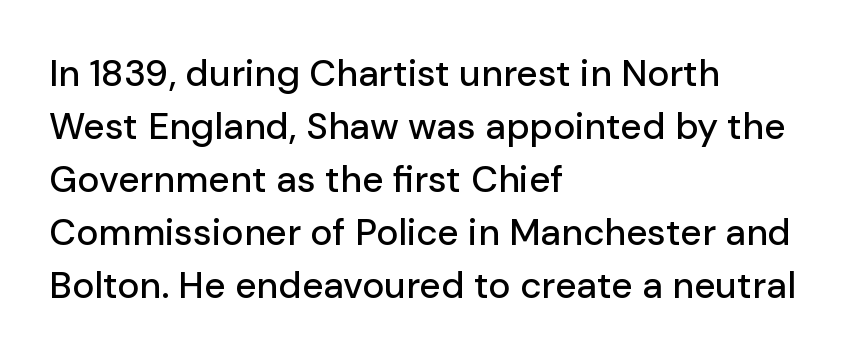
The gap between lines stays unmarked. This block has exactly the height ordinary leading produces. The face used here is proportionally spaced, like ordinary book or web type. This rendering employs a face without finishing strokes, i.e., a sans-serif. Posture: upright roman.
